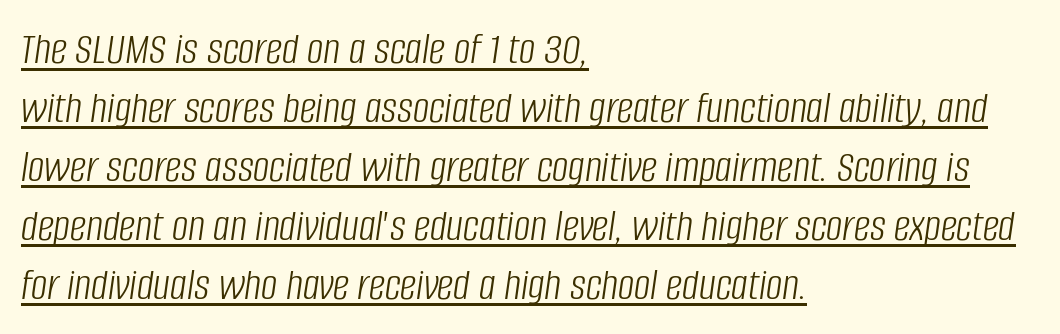
Q: Is the text bold? A: No.
Q: Is the text italic (slanted)? A: Yes, it leans right by about 8 degrees.
Q: Is the text underlined? A: Yes.
Q: How is the paragraph aligned? A: Left-aligned.
Q: Is the spacing between letters normal or unusually wide? A: Normal.
Q: Is the spacing between lines tight, normal or loose? A: Normal.
Q: Width (condensed, normal, or wide)? A: Condensed.
Q: Stroke contrast? A: Low.
Q: x-height? A: Large.
Q: Monospaced? A: No.
